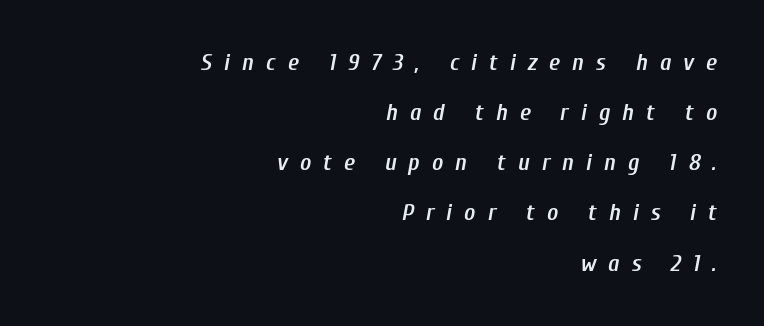
Q: Is the text bold? A: Semi-bold.
Q: Is the text italic (slanted)? A: Yes, it leans right by about 10 degrees.
Q: Is the text underlined? A: No.
Q: How is the paragraph aligned? A: Right-aligned.
Q: Is the spacing between letters normal or unusually wide? A: Unusually wide.
Q: Is the spacing between lines tight, normal or loose? A: Loose.
